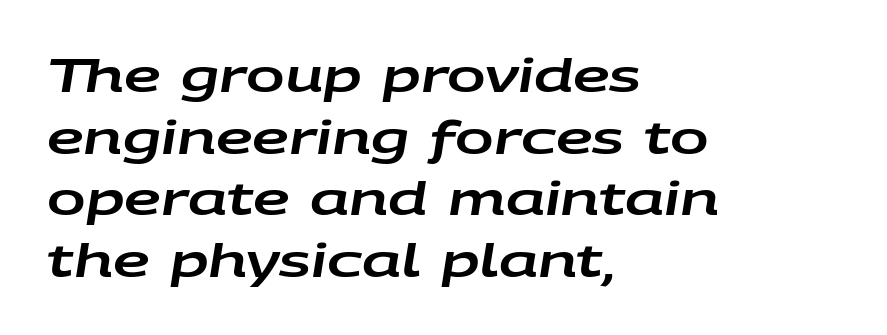
Q: Is the text italic (slanted)? A: Yes, it leans right by about 9 degrees.
Q: Is the text underlined? A: No.
Q: How is the paragraph aligned? A: Left-aligned.
Q: Is the spacing between letters normal or unusually wide? A: Normal.
Q: Is the spacing between lines tight, normal or loose? A: Normal.
Q: Width (condensed, normal, or wide)? A: Wide.
Q: Stroke contrast? A: Low.
Q: x-height? A: Large.
Q: Monospaced? A: No.
